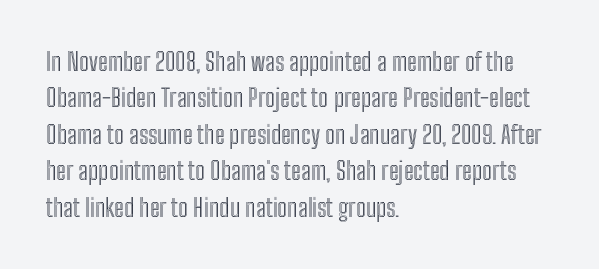
The image shows 25 px text type, upright; set left-aligned, normal line spacing (1.46x), normal letter spacing, not underlined.
